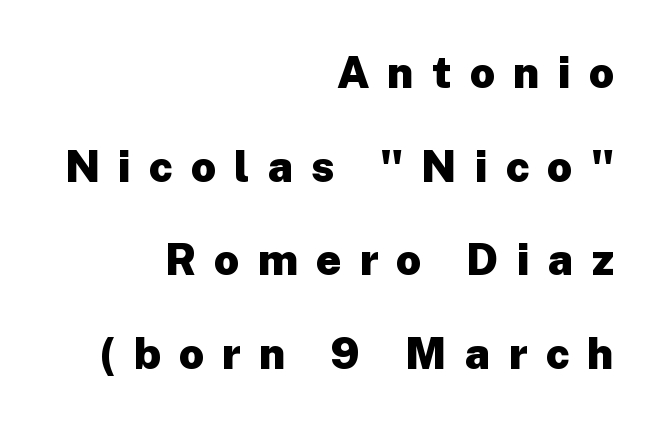
The image shows 44 px heavy sans-serif type, upright; set right-aligned, loose line spacing (2.13x), unusually wide letter spacing (+0.41 em), not underlined; low stroke contrast and a medium x-height.
